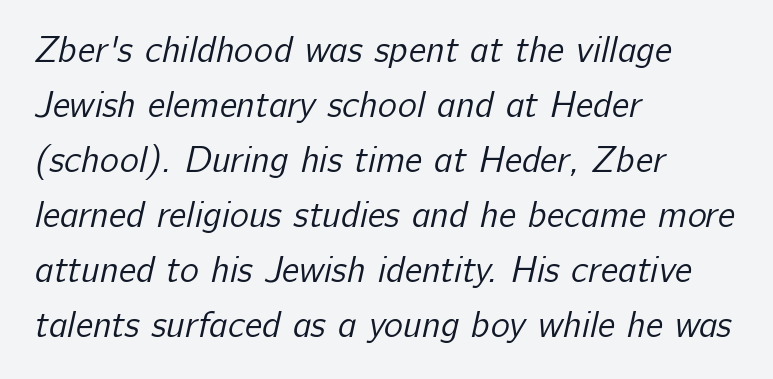
Q: Is the text bold? A: No.
Q: Is the typeface a serif or a sans-serif typeface? A: Sans-serif.
Q: Is the text underlined? A: No.
Q: How is the paragraph aligned? A: Left-aligned.
Q: Is the spacing between letters normal or unusually wide? A: Normal.
Q: Is the spacing between lines tight, normal or loose? A: Normal.
Q: Width (condensed, normal, or wide)? A: Normal.
Q: Stroke contrast? A: Low.
Q: x-height? A: Medium.
Q: Monospaced? A: No.
